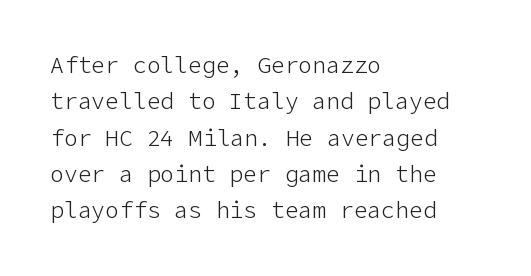
The image shows 23 px text type, upright; set left-aligned, normal line spacing (1.58x), normal letter spacing, not underlined.
